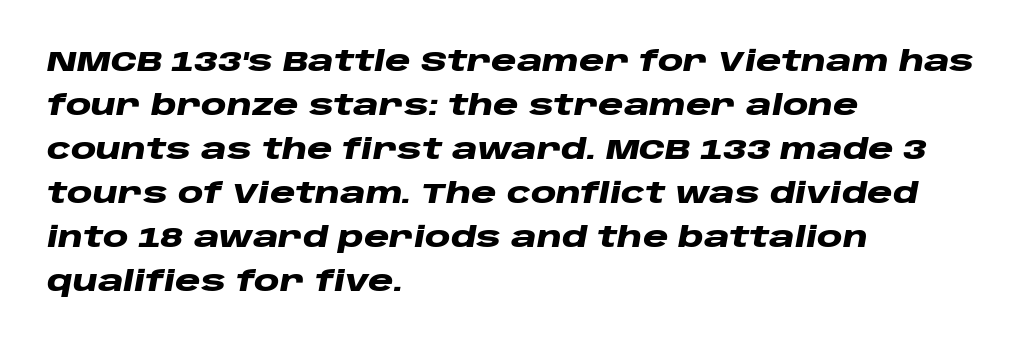
Teacher's note: observe the even left margin — that is flush-left alignment. The face used here is rendered with its standard letterfit. Letters rest on an invisible, unmarked baseline. A typesetter would call this proportional, since set widths differ per character. This block has exactly the height ordinary leading produces.
